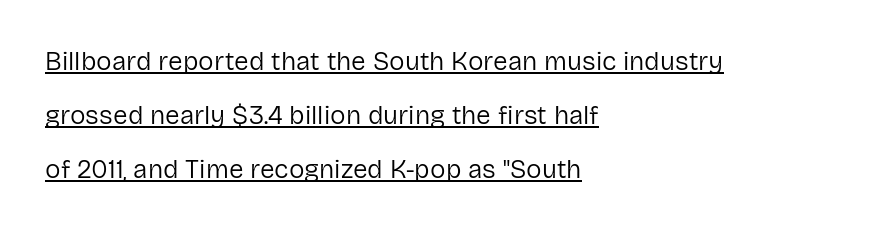
Ascenders rise straight up at ninety degrees. What's the leading like? Stretched, with rows far apart. The cut favours lightness, reaching ordinary text weight at its darkest. The rendered words wear a rule along their underside.
